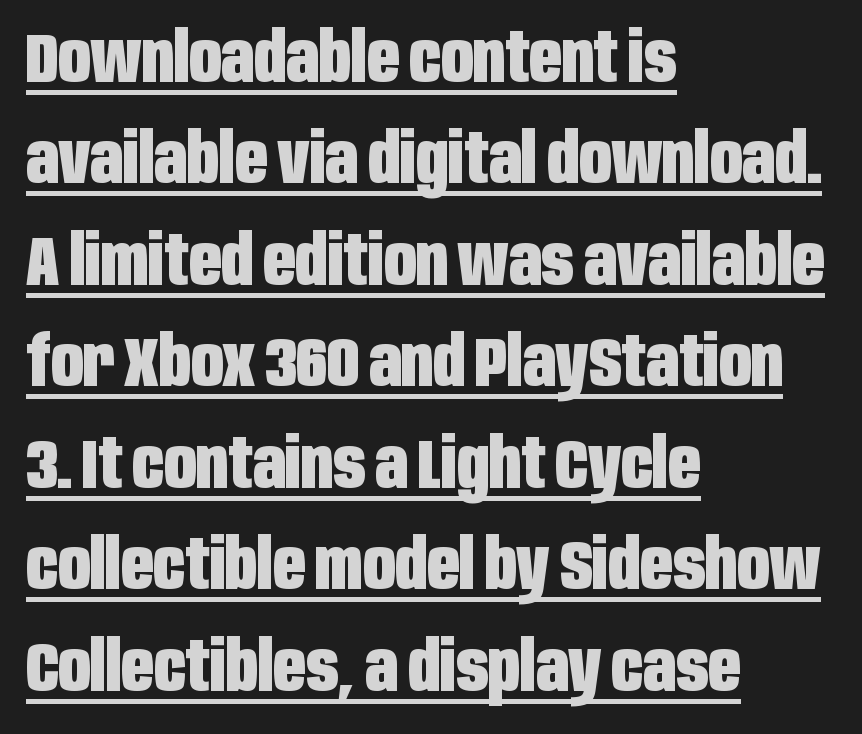
Horizontal alignment here is leftward, the default for most running prose. The words here are underlined. Is the letter spacing exaggerated? No — it looks like the ordinary default. Here the designer chose a conventional face with non-uniform glyph widths.
